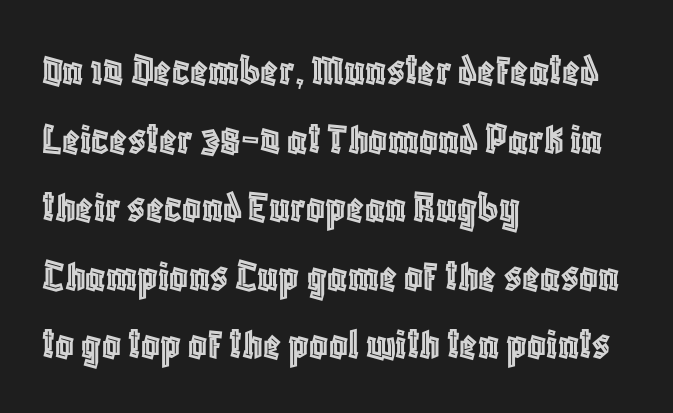
Q: Is the text italic (slanted)? A: No, it is upright.
Q: Is the text underlined? A: No.
Q: How is the paragraph aligned? A: Left-aligned.
Q: Is the spacing between letters normal or unusually wide? A: Normal.
Q: Is the spacing between lines tight, normal or loose? A: Normal.
Q: Width (condensed, normal, or wide)? A: Condensed.
Q: x-height? A: Large.
Q: Monospaced? A: No.
